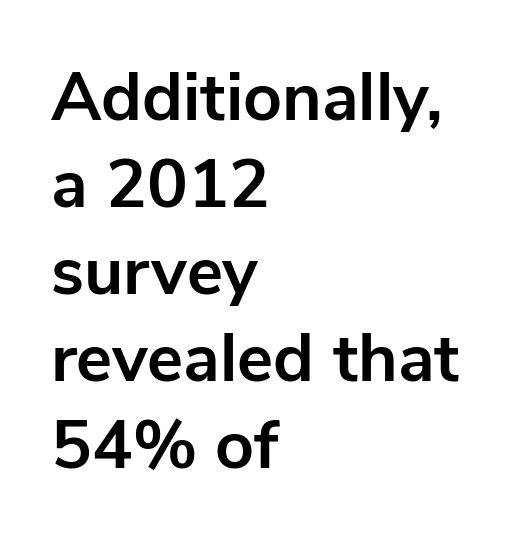
Q: Is the text bold? A: Yes.
Q: Is the text italic (slanted)? A: No, it is upright.
Q: Is the typeface a serif or a sans-serif typeface? A: Sans-serif.
Q: Is the text underlined? A: No.
Q: How is the paragraph aligned? A: Left-aligned.
Q: Is the spacing between letters normal or unusually wide? A: Normal.
Q: Is the spacing between lines tight, normal or loose? A: Normal.
Q: Width (condensed, normal, or wide)? A: Normal.
Q: Stroke contrast? A: Low.
Q: x-height? A: Medium.
Q: Monospaced? A: No.
